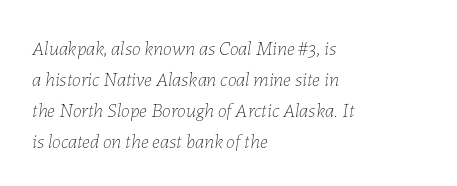
The image shows 20 px text type, italic (leaning right); set left-aligned, normal line spacing (1.55x), normal letter spacing, not underlined.
